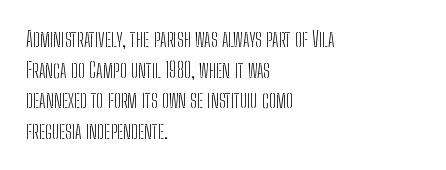
The strip under each line holds only bare page. The lines in this sample share a left origin and differ only in where they stop. The block of text has a typical density, with ordinary space between rows. A typesetter would call this zero additional tracking. Each stroke keeps to a modest, everyday thickness or less. Style check: upright.
